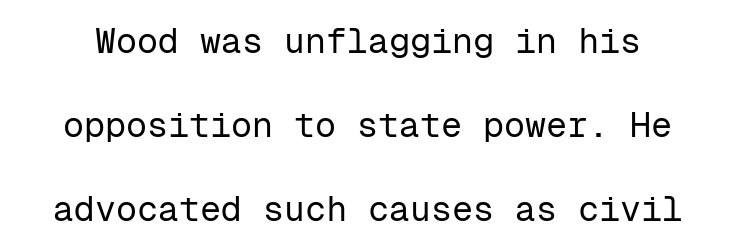
{"serif": "no", "italic": "no", "bold": "no", "weight": "regular", "width": "normal", "stroke_contrast": "low", "x_height": "medium", "monospaced": "yes", "underline": "no", "line_spacing": "loose", "line_spacing_ratio": 2.4, "letter_spacing": "normal", "letter_spacing_em": 0.0, "glyph_px": 35}
